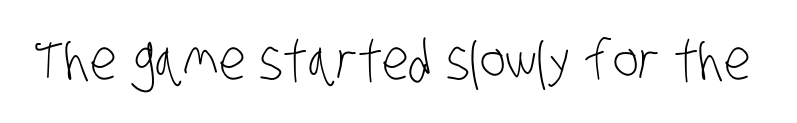
The image shows 55 px light, condensed sans-serif type; set normal letter spacing, not underlined; low stroke contrast and a large x-height.
